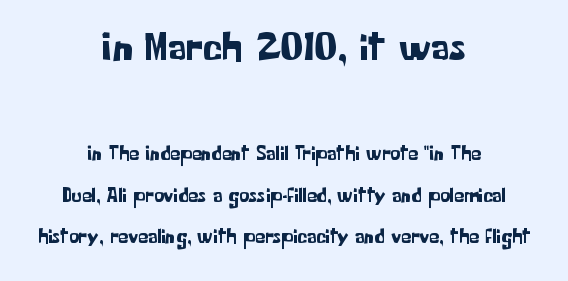
Horizontally, the lines are justified to the midpoint only. Anything drawn beneath the words? Only blank space. Vertically, the passage feels expansive, rows floating well apart. The letters sit at their default tracking, neither squeezed nor spread. Which chunk is bigger? The first one — the top block dwarfs the bottom.
